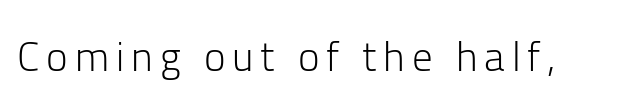
Stroke mass is kept to a normal reading level or below. The gap between lines stays unmarked. The designer went with a sans here, leaving each stem footless. A typesetter would mark this as roman, not italic. Do the characters align in a grid? No, the font is proportional.
